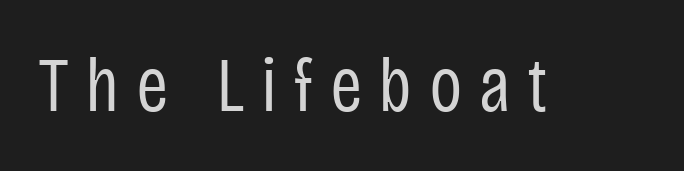
Tracking value appears strongly positive — letters spread wide. The rendering uses natural spacing where letterforms have individual widths. A light-to-regular cut is what we see here. Anything drawn beneath the words? Only blank space. Do the letters lean? They stand straight. Nothing sits at the stroke ends, so this counts as sans-serif.
